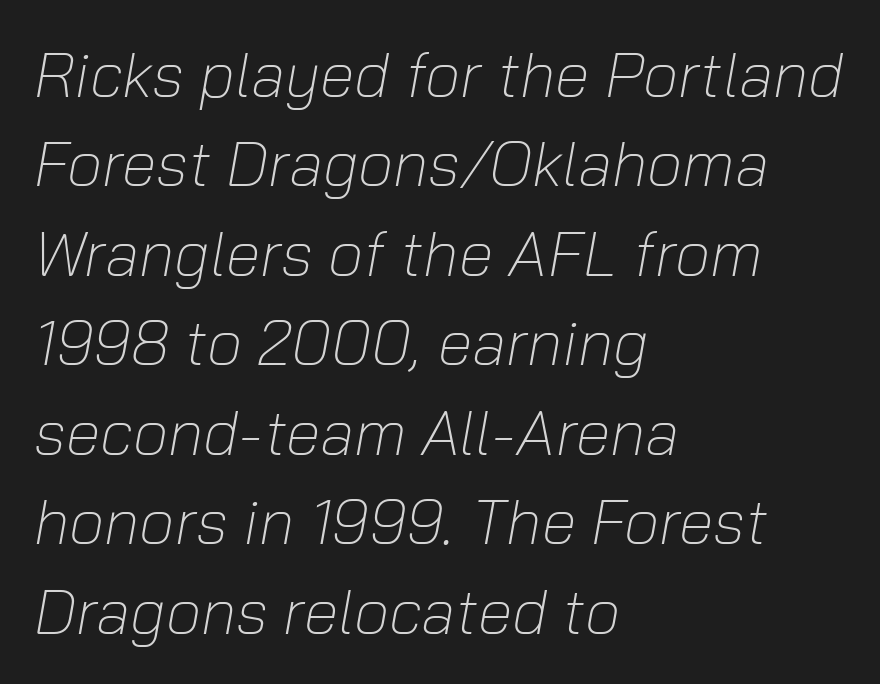
{"italic": "yes", "lean": "right", "slant_degrees": 10, "bold": "no", "weight": "light", "width": "normal", "stroke_contrast": "low", "x_height": "medium", "monospaced": "no", "underline": "no", "align": "left", "line_spacing": "normal", "line_spacing_ratio": 1.42, "letter_spacing": "normal", "letter_spacing_em": 0.0, "glyph_px": 63}
